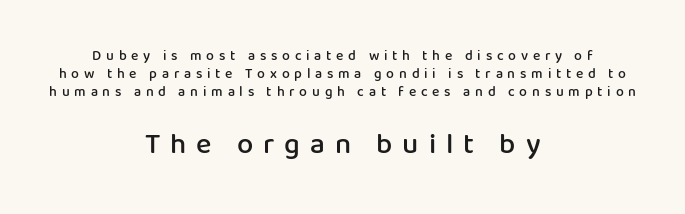
Q: Is the text bold? A: Semi-bold.
Q: Is the text italic (slanted)? A: No, it is upright.
Q: Is the typeface a serif or a sans-serif typeface? A: Sans-serif.
Q: Is the text underlined? A: No.
Q: How is the paragraph aligned? A: Centered.
Q: Is the spacing between letters normal or unusually wide? A: Unusually wide.
Q: Is the spacing between lines tight, normal or loose? A: Normal.
Q: Which block of text is set in a larger size, the first (top) or the second (bottom)? A: The second (bottom) one.
Q: Width (condensed, normal, or wide)? A: Normal.
Q: Stroke contrast? A: Low.
Q: x-height? A: Medium.
Q: Monospaced? A: No.
